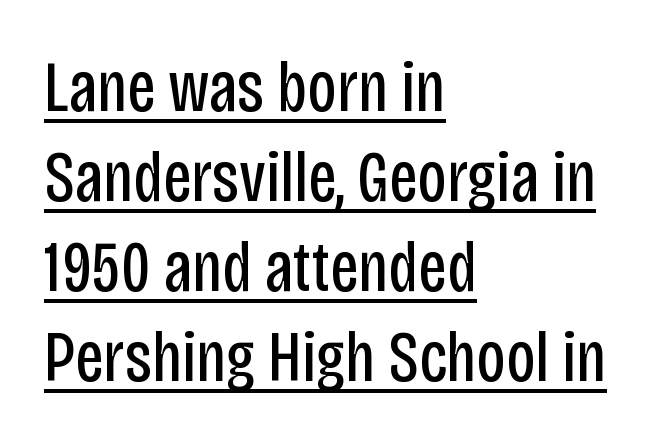
{"serif": "no", "italic": "no", "bold": "no", "weight": "regular", "width": "condensed", "stroke_contrast": "low", "x_height": "large", "monospaced": "no", "underline": "yes", "align": "left", "line_spacing": "normal", "line_spacing_ratio": 1.25, "letter_spacing": "normal", "letter_spacing_em": 0.0, "glyph_px": 72}
